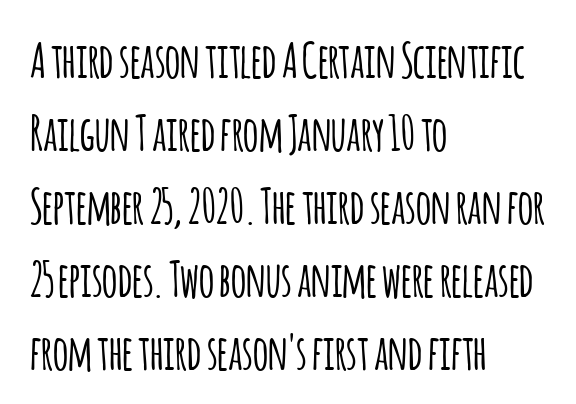
Q: Is the text italic (slanted)? A: No, it is upright.
Q: Is the typeface a serif or a sans-serif typeface? A: Sans-serif.
Q: Is the text underlined? A: No.
Q: How is the paragraph aligned? A: Left-aligned.
Q: Is the spacing between letters normal or unusually wide? A: Normal.
Q: Is the spacing between lines tight, normal or loose? A: Normal.
Q: Width (condensed, normal, or wide)? A: Condensed.
Q: Stroke contrast? A: Low.
Q: x-height? A: Large.
Q: Monospaced? A: No.
